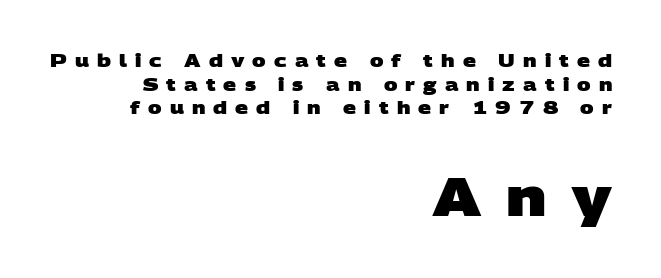
Q: Is the text bold? A: Yes.
Q: Is the typeface a serif or a sans-serif typeface? A: Sans-serif.
Q: Is the text underlined? A: No.
Q: How is the paragraph aligned? A: Right-aligned.
Q: Is the spacing between letters normal or unusually wide? A: Unusually wide.
Q: Is the spacing between lines tight, normal or loose? A: Normal.
Q: Which block of text is set in a larger size, the first (top) or the second (bottom)? A: The second (bottom) one.
Q: Width (condensed, normal, or wide)? A: Wide.
Q: Stroke contrast? A: Low.
Q: x-height? A: Large.
Q: Monospaced? A: No.
